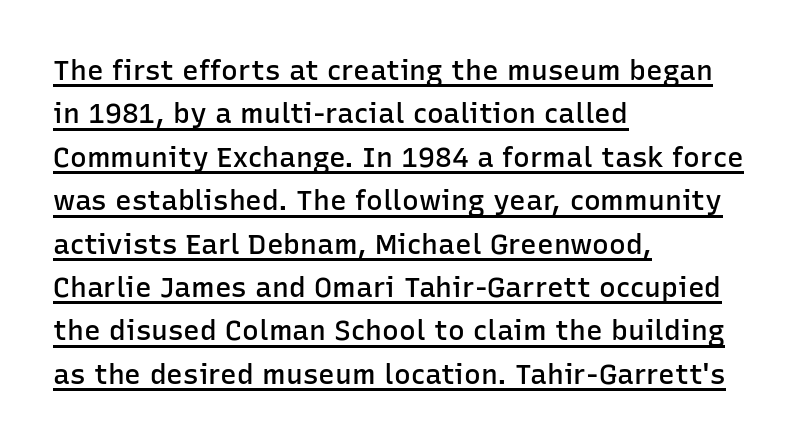
Q: Is the text bold? A: Semi-bold.
Q: Is the text italic (slanted)? A: No, it is upright.
Q: Is the typeface a serif or a sans-serif typeface? A: Sans-serif.
Q: Is the text underlined? A: Yes.
Q: How is the paragraph aligned? A: Left-aligned.
Q: Is the spacing between letters normal or unusually wide? A: Normal.
Q: Is the spacing between lines tight, normal or loose? A: Normal.
Q: Width (condensed, normal, or wide)? A: Normal.
Q: Stroke contrast? A: Low.
Q: x-height? A: Medium.
Q: Monospaced? A: No.
